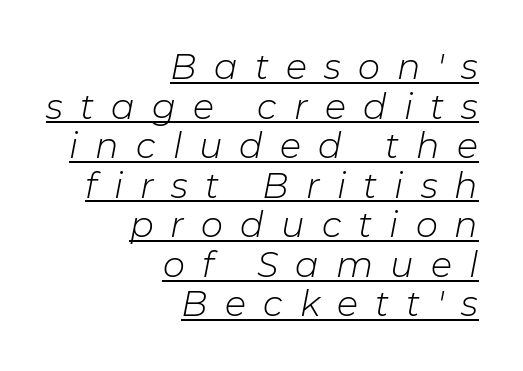
Q: Is the text bold? A: No.
Q: Is the text italic (slanted)? A: Yes, it leans right by about 11 degrees.
Q: Is the text underlined? A: Yes.
Q: How is the paragraph aligned? A: Right-aligned.
Q: Is the spacing between letters normal or unusually wide? A: Unusually wide.
Q: Is the spacing between lines tight, normal or loose? A: Tight.
Q: Width (condensed, normal, or wide)? A: Normal.
Q: Stroke contrast? A: Low.
Q: x-height? A: Medium.
Q: Monospaced? A: No.
